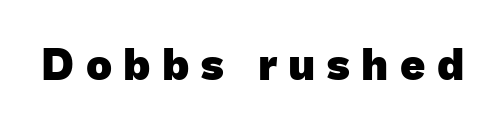
{"serif": "no", "bold": "yes", "weight": "heavy", "width": "normal", "stroke_contrast": "low", "x_height": "medium", "monospaced": "no", "underline": "no", "letter_spacing": "wide", "letter_spacing_em": 0.26, "glyph_px": 44}
